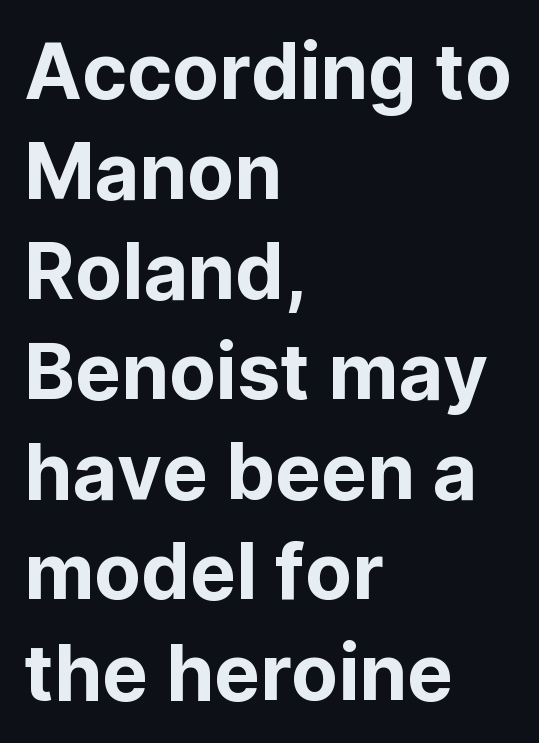
Reading down the block, your eye returns to a fixed left position each line. The rows are spaced the way most documents space them. Between one letter and the next there's only the usual sliver of space. Descenders hang freely into open space. Here the designer chose a conventional face with non-uniform glyph widths.
